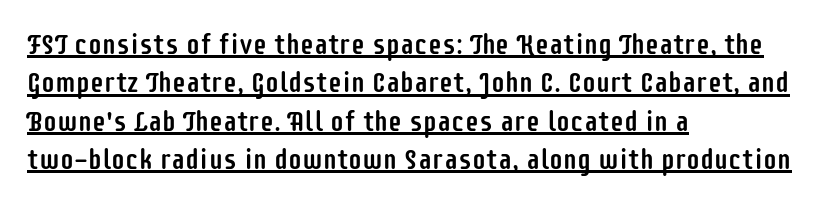
The image shows 28 px condensed sans-serif type, upright; set left-aligned, normal line spacing (1.37x), normal letter spacing, underlined; low stroke contrast and a large x-height.
